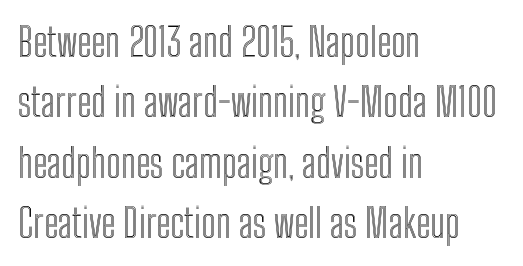
Note the varied advance widths — an 'i' is clearly narrower than an 'm'. Students, observe: this is what conventionally led text looks like. Any mark beneath the type? The region is blank. Caption: standard tracking, unaltered. Posture: straight, roman, zero tilt. One-word summary of the alignment: left.
